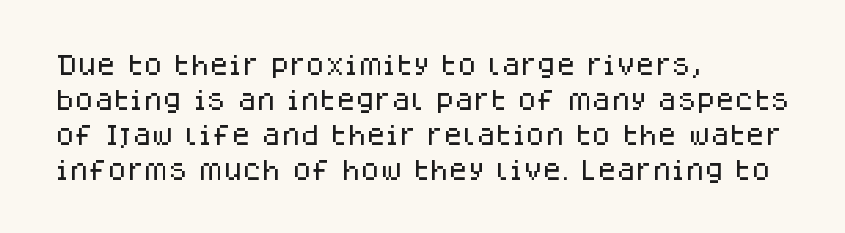
The vertical gap from one line to the next is medium. In terms of posture, this sample is upright. The ragged edge is on the right, which tells us the setting is flush left. Look at the tracking — it's just the regular setting, nothing added. Only glyphs here, with clear space below each row.
